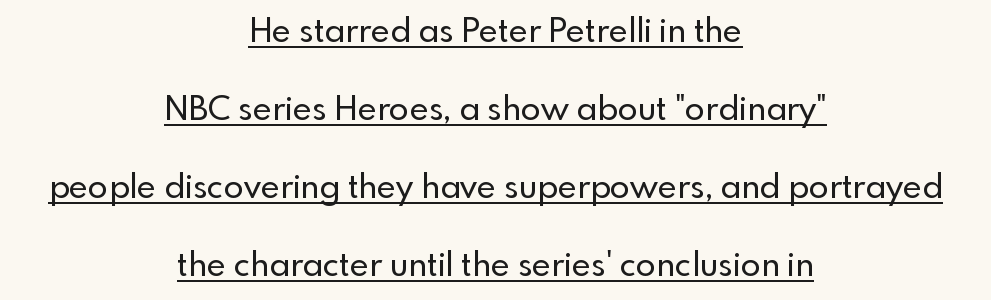
This sample trades compactness for vertical openness between lines. The specimen includes a rule beneath the text block's lines. Font category for this specimen: sans-serif. Short note: letters normally spaced.
